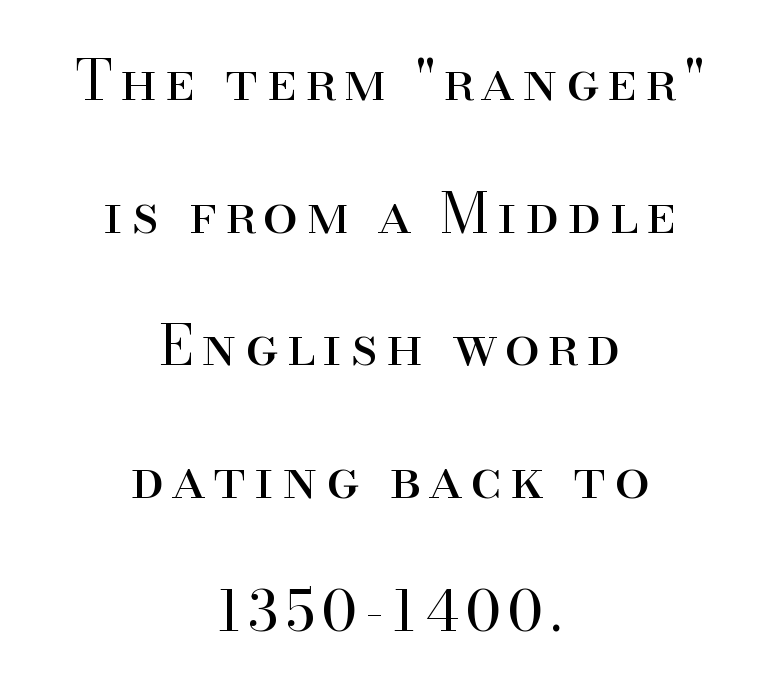
{"serif": "yes", "italic": "no", "bold": "no", "weight": "regular", "width": "normal", "stroke_contrast": "high", "x_height": "small", "monospaced": "no", "underline": "no", "align": "center", "line_spacing": "loose", "line_spacing_ratio": 2.37, "glyph_px": 56}
